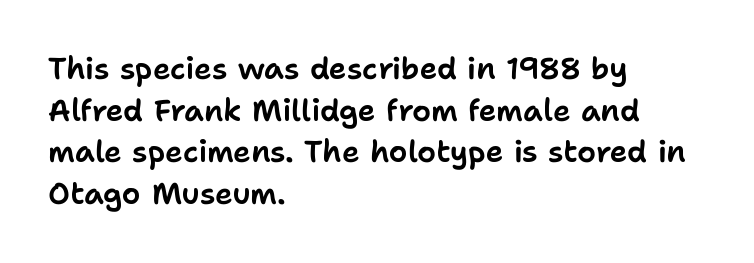
{"serif": "no", "italic": "no", "width": "normal", "stroke_contrast": "low", "x_height": "medium", "monospaced": "no", "underline": "no", "align": "left", "line_spacing": "normal", "line_spacing_ratio": 1.39, "letter_spacing": "normal", "letter_spacing_em": 0.0, "glyph_px": 30}
